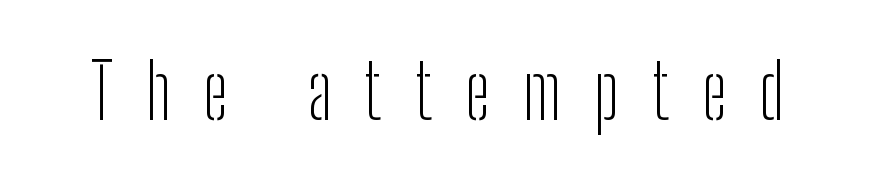
Q: Is the text bold? A: No.
Q: Is the text italic (slanted)? A: No, it is upright.
Q: Is the typeface a serif or a sans-serif typeface? A: Sans-serif.
Q: Is the text underlined? A: No.
Q: Is the spacing between letters normal or unusually wide? A: Unusually wide.
Q: Width (condensed, normal, or wide)? A: Condensed.
Q: Stroke contrast? A: Low.
Q: x-height? A: Medium.
Q: Monospaced? A: No.
